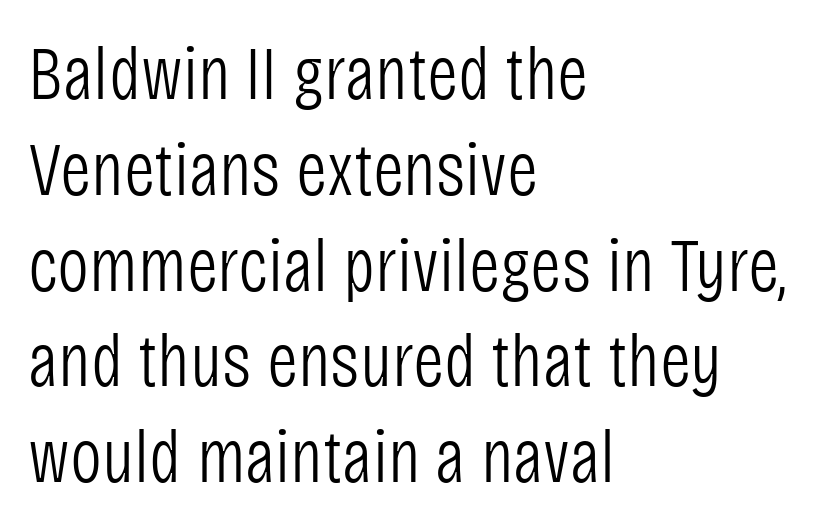
The image shows 76 px light, condensed sans-serif type, upright; set left-aligned, normal line spacing (1.26x), normal letter spacing, not underlined; low stroke contrast and a large x-height.
